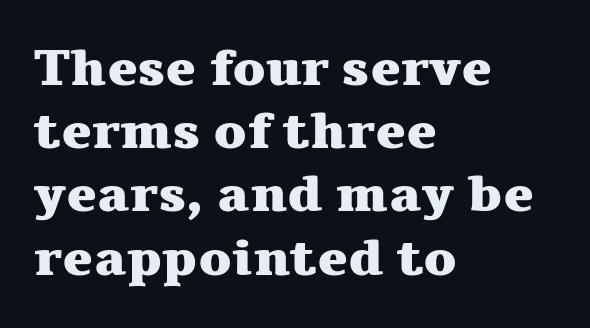
This is roman type, the default non-slanted kind. Descender tails drop into unmarked territory. Varying glyph widths throughout — classic text-font behaviour. Students, this is bold: see how much ink each stroke carries. Horizontal alignment here is leftward, the default for most running prose.
